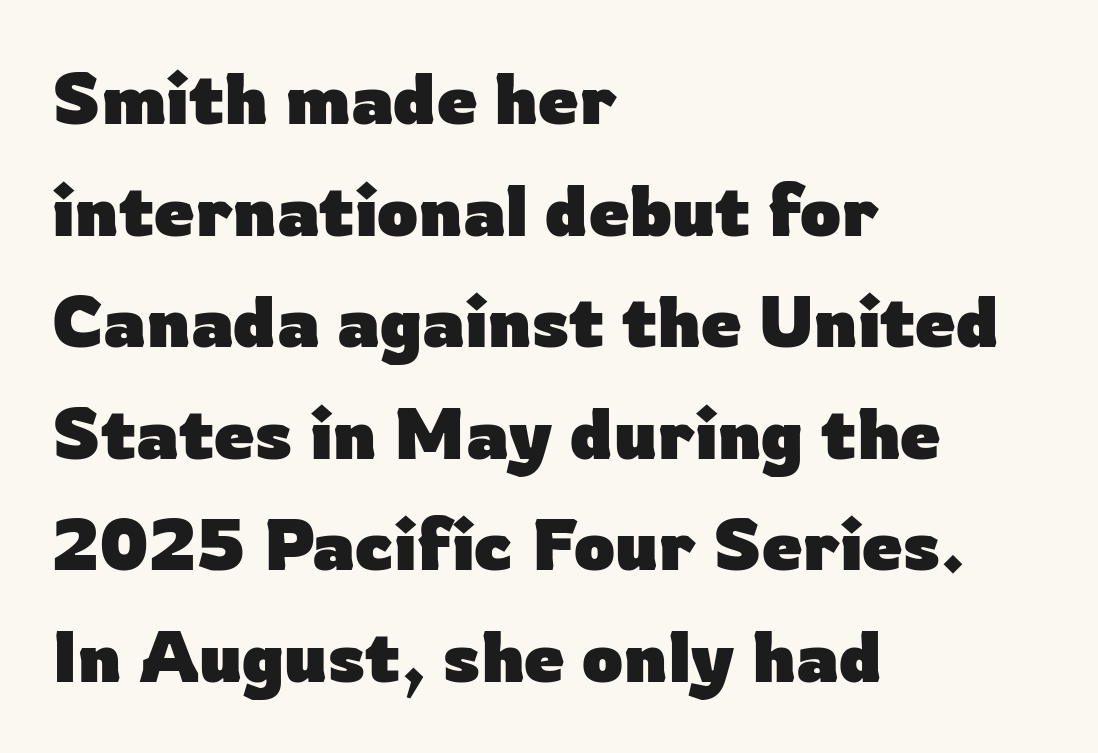
Q: Is the text bold? A: Yes.
Q: Is the text italic (slanted)? A: No, it is upright.
Q: Is the typeface a serif or a sans-serif typeface? A: Sans-serif.
Q: Is the text underlined? A: No.
Q: How is the paragraph aligned? A: Left-aligned.
Q: Is the spacing between letters normal or unusually wide? A: Normal.
Q: Is the spacing between lines tight, normal or loose? A: Normal.
Q: Width (condensed, normal, or wide)? A: Normal.
Q: Stroke contrast? A: Low.
Q: x-height? A: Medium.
Q: Monospaced? A: No.
